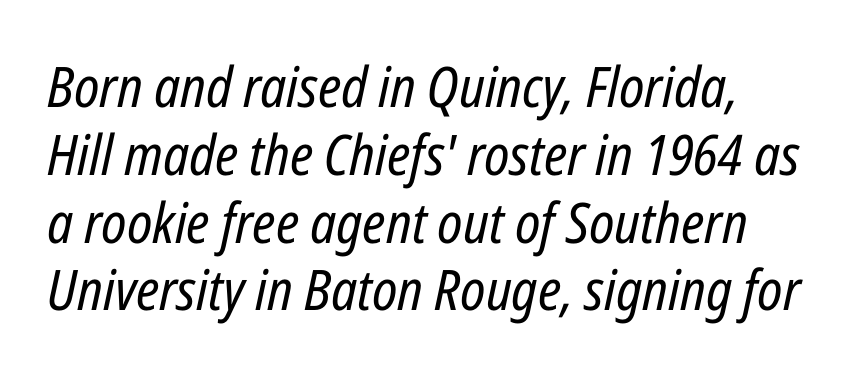
{"italic": "yes", "lean": "right", "slant_degrees": 12, "bold": "no", "weight": "regular", "width": "condensed", "stroke_contrast": "low", "x_height": "medium", "monospaced": "no", "underline": "no", "line_spacing_ratio": 1.21, "letter_spacing": "normal", "letter_spacing_em": 0.0, "glyph_px": 56}
